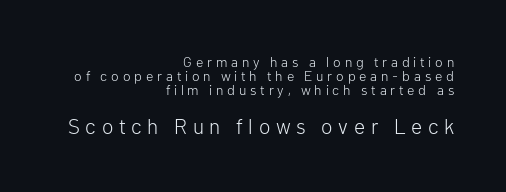
Q: Is the text bold? A: No.
Q: Is the text italic (slanted)? A: No, it is upright.
Q: Is the text underlined? A: No.
Q: How is the paragraph aligned? A: Right-aligned.
Q: Is the spacing between letters normal or unusually wide? A: Unusually wide.
Q: Is the spacing between lines tight, normal or loose? A: Tight.
Q: Which block of text is set in a larger size, the first (top) or the second (bottom)? A: The second (bottom) one.
